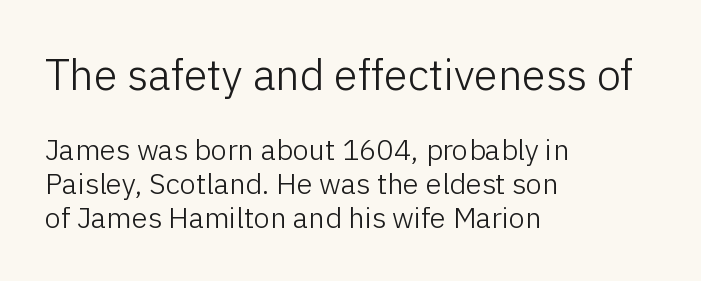
The specimen reads as upright at a glance. Typeset ragged right — the left edge is the straight one. This sample has the flowing, uneven cadence of proportional lettering. Weight: regular or lighter.
